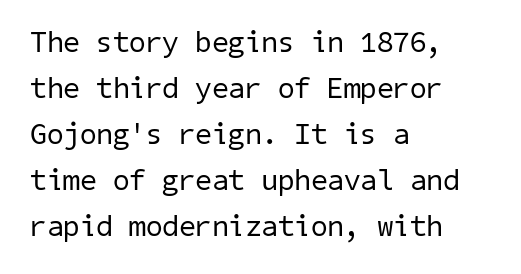
{"serif": "no", "bold": "no", "weight": "regular", "width": "normal", "stroke_contrast": "low", "x_height": "medium", "underline": "no", "align": "left", "line_spacing": "normal", "line_spacing_ratio": 1.53, "letter_spacing": "normal", "letter_spacing_em": 0.0, "glyph_px": 30}
